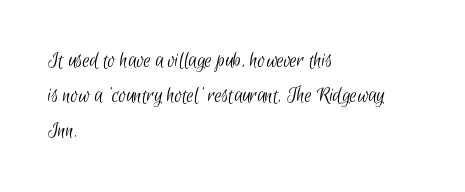
Q: Is the text bold? A: No.
Q: Is the text underlined? A: No.
Q: How is the paragraph aligned? A: Left-aligned.
Q: Is the spacing between letters normal or unusually wide? A: Normal.
Q: Is the spacing between lines tight, normal or loose? A: Normal.
